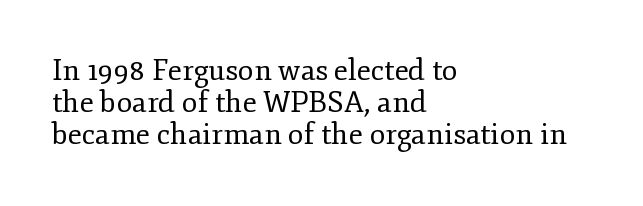
Q: Is the text bold? A: No.
Q: Is the text italic (slanted)? A: No, it is upright.
Q: Is the typeface a serif or a sans-serif typeface? A: Serif.
Q: Is the text underlined? A: No.
Q: How is the paragraph aligned? A: Left-aligned.
Q: Is the spacing between letters normal or unusually wide? A: Normal.
Q: Is the spacing between lines tight, normal or loose? A: Tight.
Q: Width (condensed, normal, or wide)? A: Normal.
Q: Stroke contrast? A: Low.
Q: x-height? A: Small.
Q: Monospaced? A: No.
